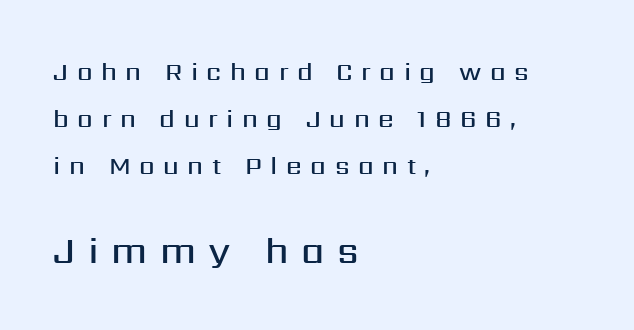
Q: Is the text bold? A: Semi-bold.
Q: Is the text italic (slanted)? A: No, it is upright.
Q: Is the typeface a serif or a sans-serif typeface? A: Sans-serif.
Q: Is the text underlined? A: No.
Q: How is the paragraph aligned? A: Left-aligned.
Q: Is the spacing between letters normal or unusually wide? A: Unusually wide.
Q: Which block of text is set in a larger size, the first (top) or the second (bottom)? A: The second (bottom) one.
Q: Width (condensed, normal, or wide)? A: Normal.
Q: Stroke contrast? A: Medium.
Q: x-height? A: Medium.
Q: Monospaced? A: No.
